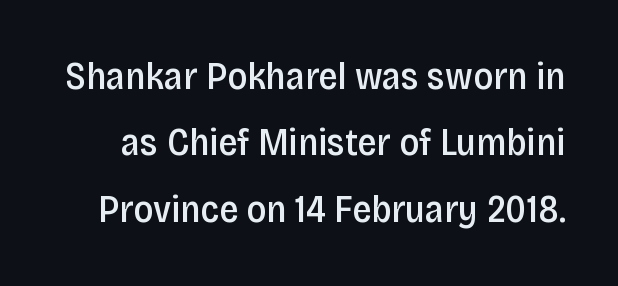
Each glyph is drawn with semibold strokes, heavier than normal yet not fully bold. Descender tails drop into unmarked territory. In terms of letterform style, serifs are entirely absent. The rendering keeps characters at their native spacing. The face used here is proportionally spaced, like ordinary book or web type. The letters stand straight up with perfectly vertical stems.
